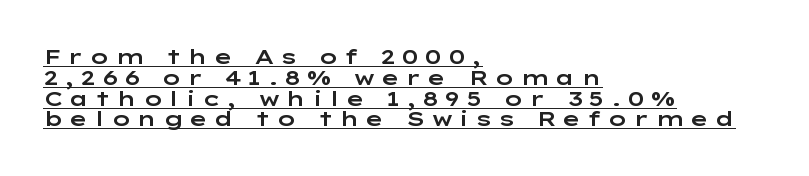
Q: Is the text italic (slanted)? A: No, it is upright.
Q: Is the text underlined? A: Yes.
Q: How is the paragraph aligned? A: Left-aligned.
Q: Is the spacing between letters normal or unusually wide? A: Unusually wide.
Q: Is the spacing between lines tight, normal or loose? A: Tight.
